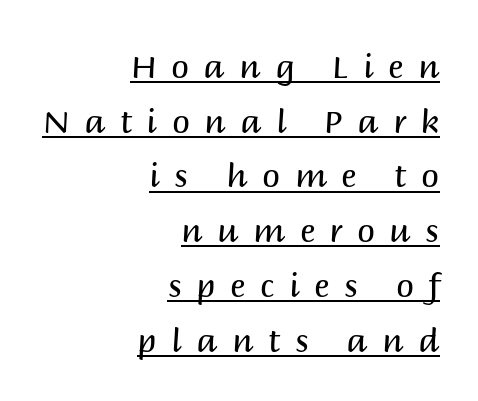
Q: Is the text bold? A: No.
Q: Is the text italic (slanted)? A: Yes.
Q: Is the typeface a serif or a sans-serif typeface? A: Sans-serif.
Q: Is the text underlined? A: Yes.
Q: How is the paragraph aligned? A: Right-aligned.
Q: Is the spacing between letters normal or unusually wide? A: Unusually wide.
Q: Width (condensed, normal, or wide)? A: Normal.
Q: Stroke contrast? A: Medium.
Q: x-height? A: Large.
Q: Monospaced? A: No.
